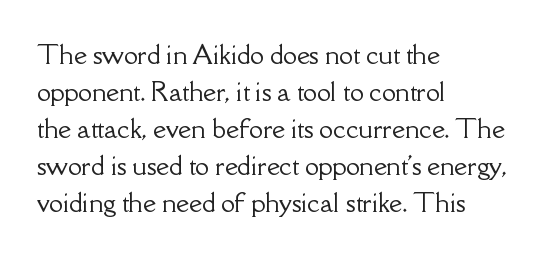
The image shows 25 px text type, upright; set left-aligned, normal line spacing (1.48x), normal letter spacing, not underlined.
